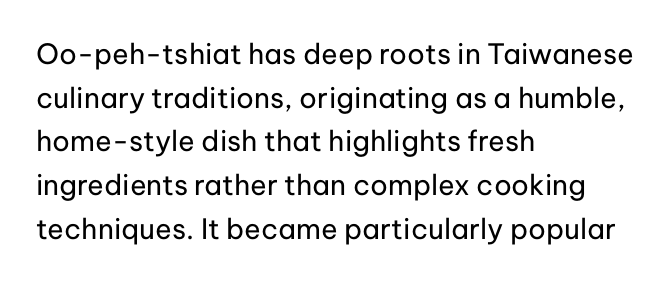
The image shows 28 px regular-weight sans-serif type, upright; set left-aligned, normal line spacing (1.56x), normal letter spacing, not underlined; low stroke contrast and a medium x-height.
